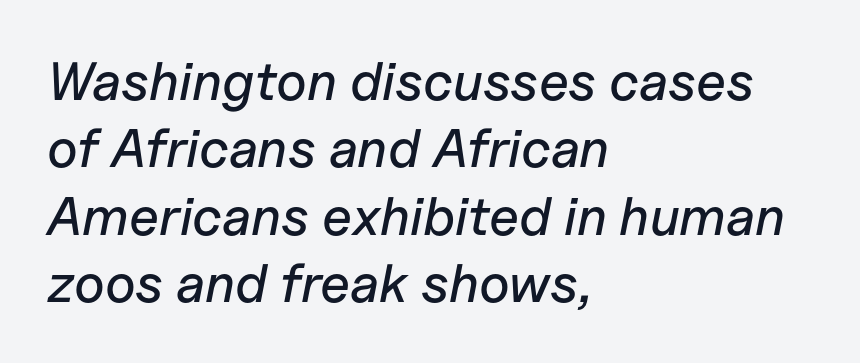
{"italic": "yes", "lean": "right", "slant_degrees": 11, "width": "normal", "stroke_contrast": "low", "x_height": "medium", "monospaced": "no", "underline": "no", "align": "left", "line_spacing": "normal", "line_spacing_ratio": 1.25, "letter_spacing": "normal", "letter_spacing_em": 0.0, "glyph_px": 54}
